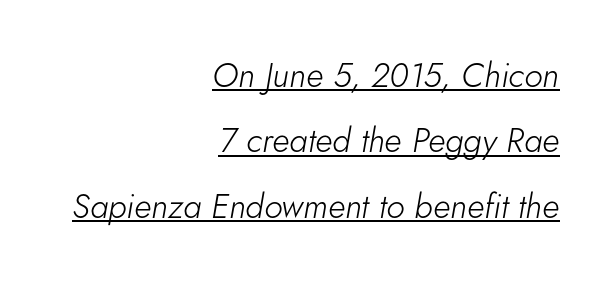
{"italic": "yes", "lean": "right", "slant_degrees": 5, "bold": "no", "weight": "light", "width": "normal", "stroke_contrast": "low", "x_height": "small", "monospaced": "no", "underline": "yes", "align": "right", "line_spacing": "loose", "line_spacing_ratio": 1.92, "letter_spacing": "normal", "letter_spacing_em": 0.0, "glyph_px": 34}
